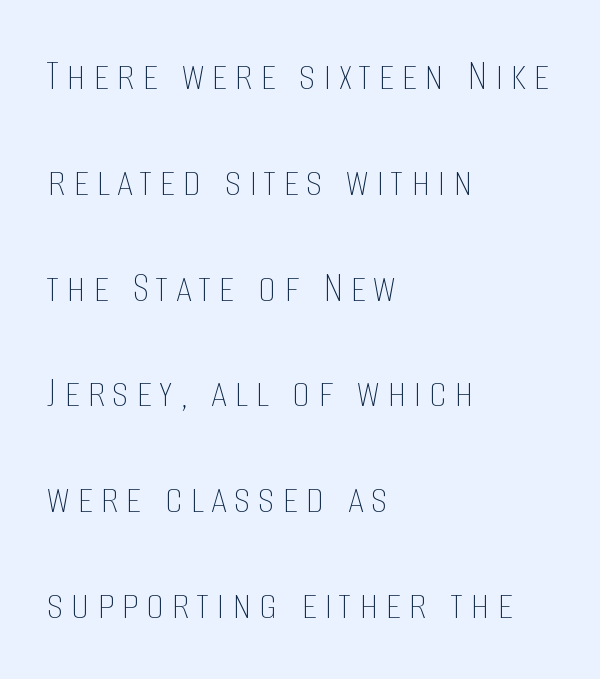
The image shows 46 px thin, condensed type, upright; set left-aligned, loose line spacing (2.3x), not underlined; low stroke contrast and a large x-height.
